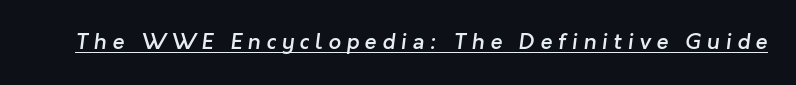
Q: Is the text bold? A: Semi-bold.
Q: Is the text underlined? A: Yes.
Q: Is the spacing between letters normal or unusually wide? A: Unusually wide.
